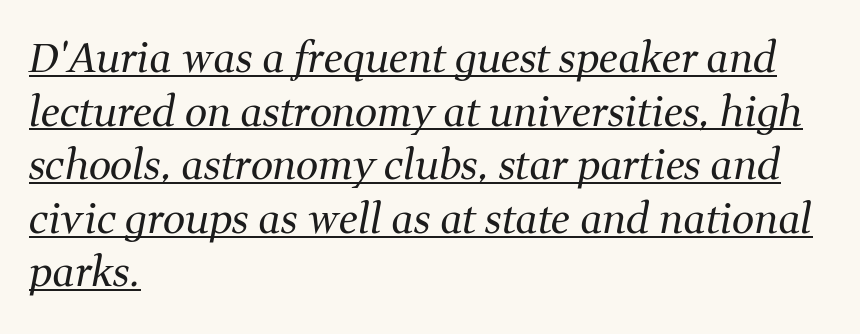
Italic? Definitely — the glyphs are oblique. The passage shown has conventional tracking throughout. Rows of type keep a routine distance in the vertical direction. Observe the serifs anchoring each vertical stroke in this sample.
